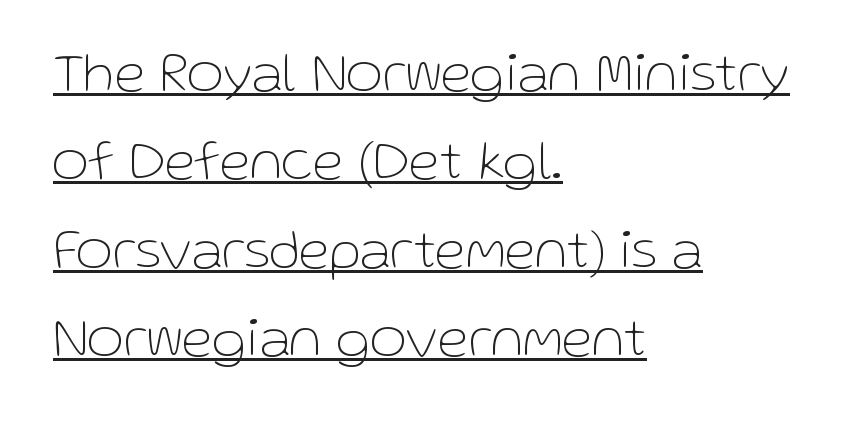
{"serif": "no", "italic": "no", "bold": "no", "weight": "thin", "width": "normal", "stroke_contrast": "low", "x_height": "medium", "monospaced": "no", "underline": "yes", "align": "left", "line_spacing": "normal", "line_spacing_ratio": 1.55, "letter_spacing": "normal", "letter_spacing_em": 0.0, "glyph_px": 57}
